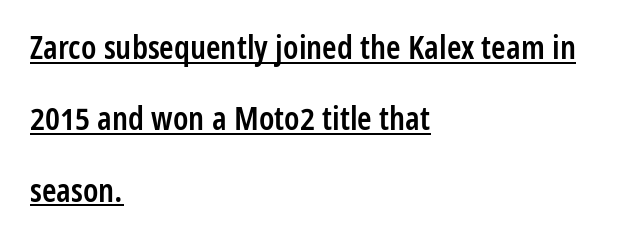
Q: Is the text bold? A: Semi-bold.
Q: Is the text italic (slanted)? A: No, it is upright.
Q: Is the typeface a serif or a sans-serif typeface? A: Sans-serif.
Q: Is the text underlined? A: Yes.
Q: How is the paragraph aligned? A: Left-aligned.
Q: Is the spacing between letters normal or unusually wide? A: Normal.
Q: Is the spacing between lines tight, normal or loose? A: Loose.
Q: Width (condensed, normal, or wide)? A: Condensed.
Q: Stroke contrast? A: Low.
Q: x-height? A: Medium.
Q: Monospaced? A: No.
